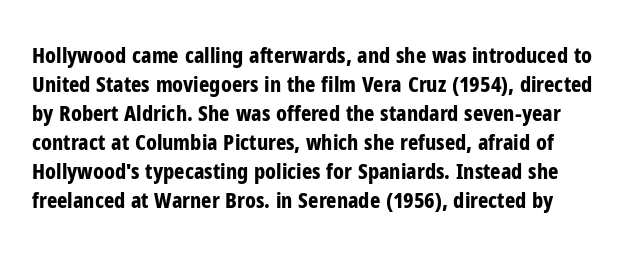
{"italic": "no", "bold": "yes", "underline": "no", "line_spacing": "normal", "line_spacing_ratio": 1.32, "letter_spacing": "normal", "letter_spacing_em": 0.0, "glyph_px": 22}
